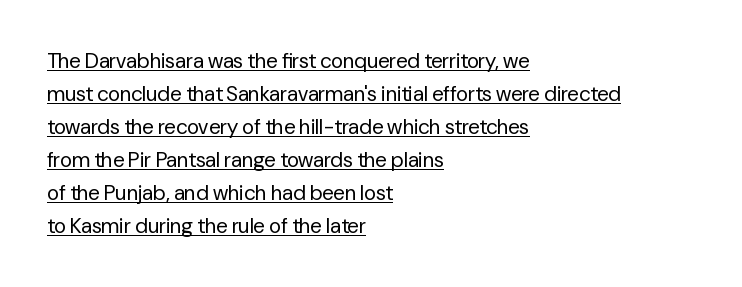
The image shows 21 px text type, upright; set left-aligned, normal line spacing (1.57x), normal letter spacing, underlined.
